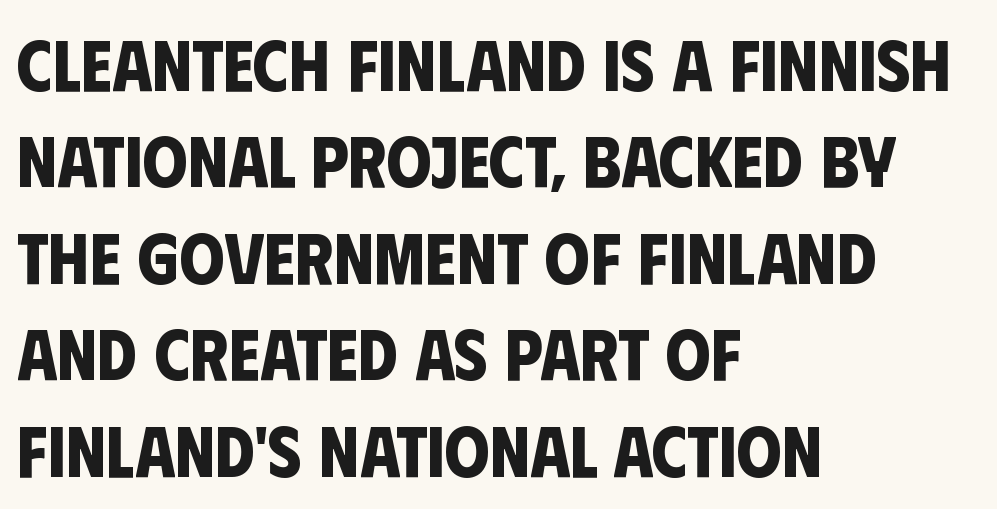
Varying glyph widths throughout — classic text-font behaviour. Typesetter's note: full bold, strokes at maximum text heaviness. If you measured baseline to baseline, you'd find a middling distance. The space directly below the letters is spotless. Short note: letters normally spaced. Is this a sans? Yes — the strokes have no serifs.
